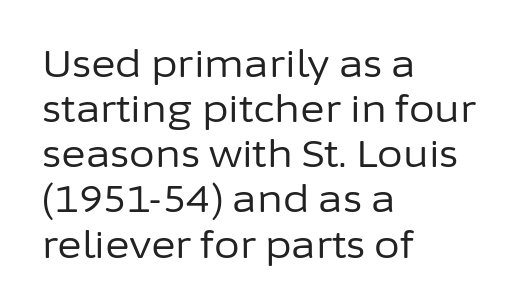
Q: Is the text bold? A: No.
Q: Is the text italic (slanted)? A: No, it is upright.
Q: Is the typeface a serif or a sans-serif typeface? A: Sans-serif.
Q: Is the text underlined? A: No.
Q: How is the paragraph aligned? A: Left-aligned.
Q: Is the spacing between letters normal or unusually wide? A: Normal.
Q: Width (condensed, normal, or wide)? A: Normal.
Q: Stroke contrast? A: Low.
Q: x-height? A: Medium.
Q: Monospaced? A: No.
